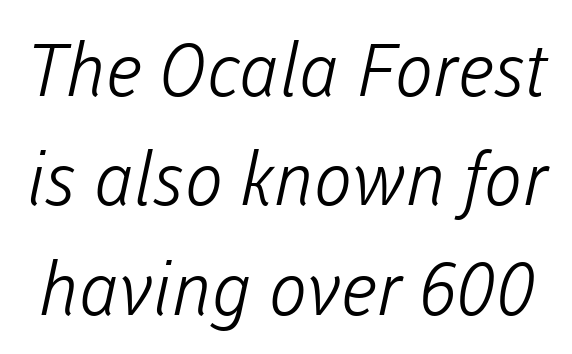
The image shows 73 px light sans-serif type; set normal line spacing (1.5x), normal letter spacing, not underlined; low stroke contrast and a medium x-height.
